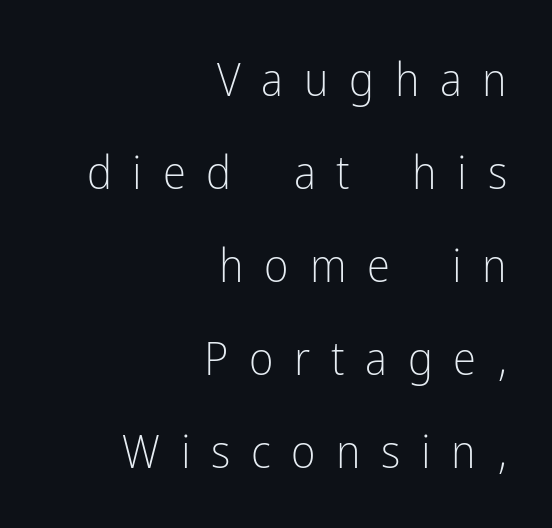
The image shows 47 px light, condensed sans-serif type, upright; set right-aligned, loose line spacing (1.98x), unusually wide letter spacing (+0.44 em), not underlined; low stroke contrast and a medium x-height.
